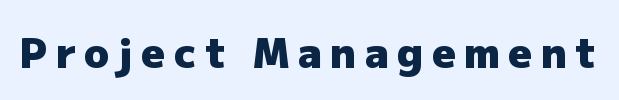
Q: Is the text bold? A: Yes.
Q: Is the text italic (slanted)? A: No, it is upright.
Q: Is the typeface a serif or a sans-serif typeface? A: Sans-serif.
Q: Is the text underlined? A: No.
Q: Is the spacing between letters normal or unusually wide? A: Unusually wide.
Q: Width (condensed, normal, or wide)? A: Normal.
Q: Stroke contrast? A: Low.
Q: x-height? A: Medium.
Q: Monospaced? A: No.
